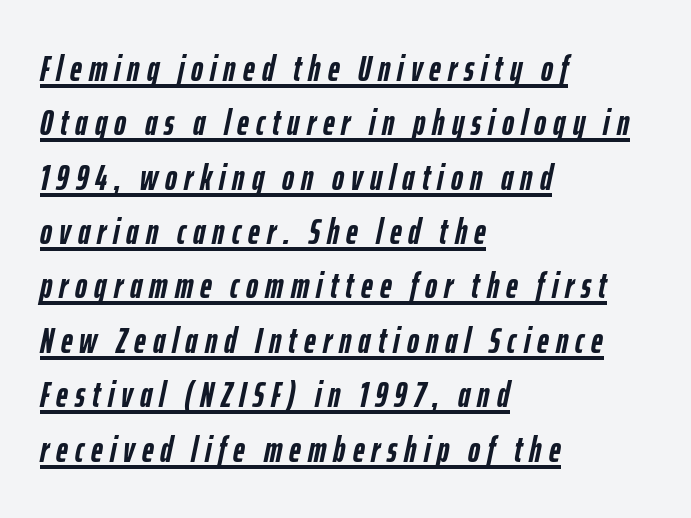
Q: Is the text bold? A: Yes.
Q: Is the text italic (slanted)? A: Yes, it leans right by about 12 degrees.
Q: Is the text underlined? A: Yes.
Q: How is the paragraph aligned? A: Left-aligned.
Q: Is the spacing between letters normal or unusually wide? A: Unusually wide.
Q: Is the spacing between lines tight, normal or loose? A: Normal.
Q: Width (condensed, normal, or wide)? A: Condensed.
Q: Stroke contrast? A: Low.
Q: x-height? A: Medium.
Q: Monospaced? A: No.
